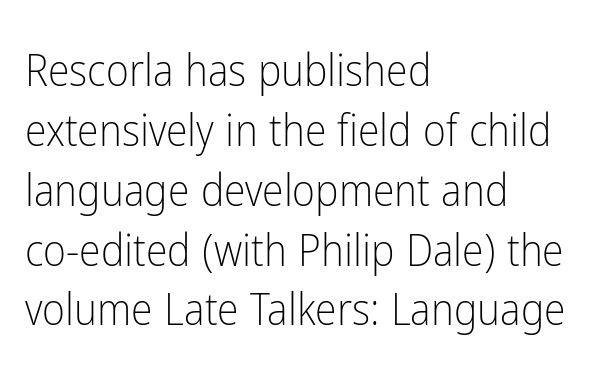
{"serif": "no", "italic": "no", "bold": "no", "weight": "light", "width": "condensed", "stroke_contrast": "low", "x_height": "medium", "monospaced": "no", "underline": "no", "align": "left", "line_spacing": "normal", "line_spacing_ratio": 1.36, "letter_spacing": "normal", "letter_spacing_em": 0.0, "glyph_px": 44}
